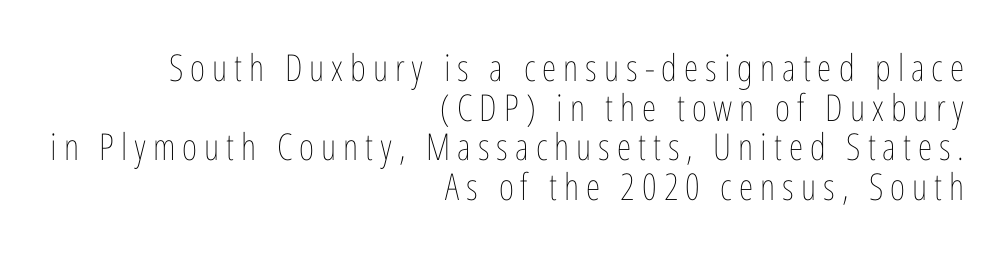
{"italic": "no", "bold": "no", "weight": "thin", "width": "condensed", "stroke_contrast": "low", "x_height": "medium", "monospaced": "no", "underline": "no", "align": "right", "line_spacing": "tight", "line_spacing_ratio": 1.07, "glyph_px": 37}
